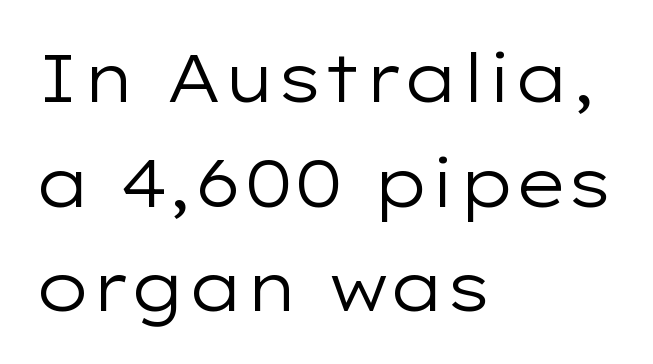
Do the characters align in a grid? No, the font is proportional. The space between consecutive lines is moderate. Quick note: underline off. The rag falls on the right side of this text block. These lines were composed using upright roman letters. Think standard paragraph weight, or any step lighter than that.
